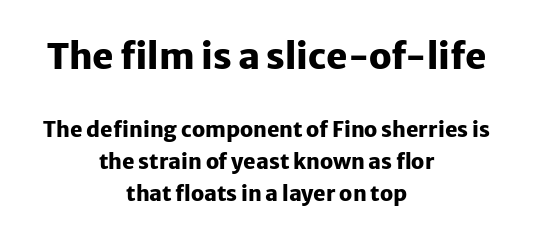
Typographic density is high because the face is bold. Vertical spacing — default. Is the letter spacing exaggerated? No — it looks like the ordinary default. Vertical strokes here are truly vertical.
